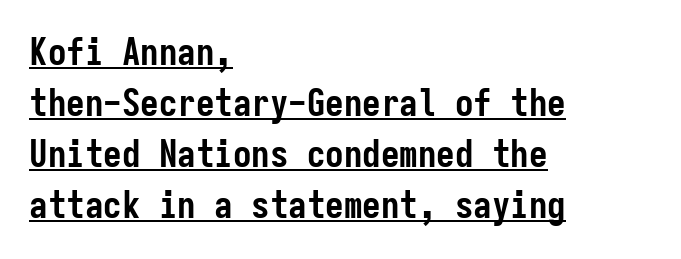
The line-height multiplier appears to be the usual default. The lettering holds an erect, upright posture throughout. Note the uniform advance width — an 'i' takes as much space as an 'm'. Like a heading marked for emphasis, these lines bear an underscore. Nope, no serifs anywhere on these letters. Summary of weight: heavy, a full bold.
